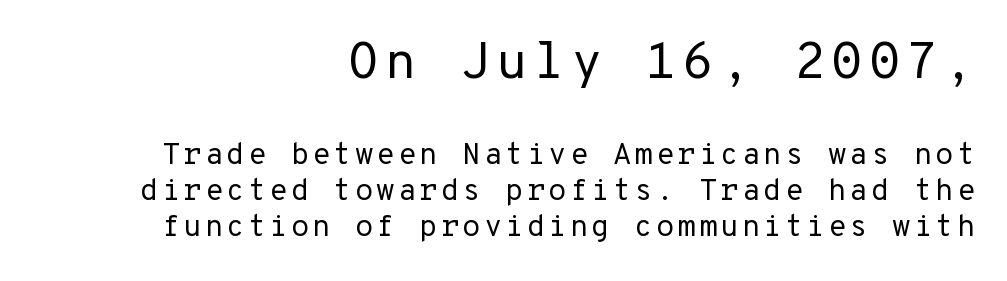
Heaviness? Minimal to ordinary, like unemphasized prose. Each row of text sits above clean, open space. You can tell from the bare stems that sans-serif type was used. Spacing verdict: monospaced, one width for all characters.
